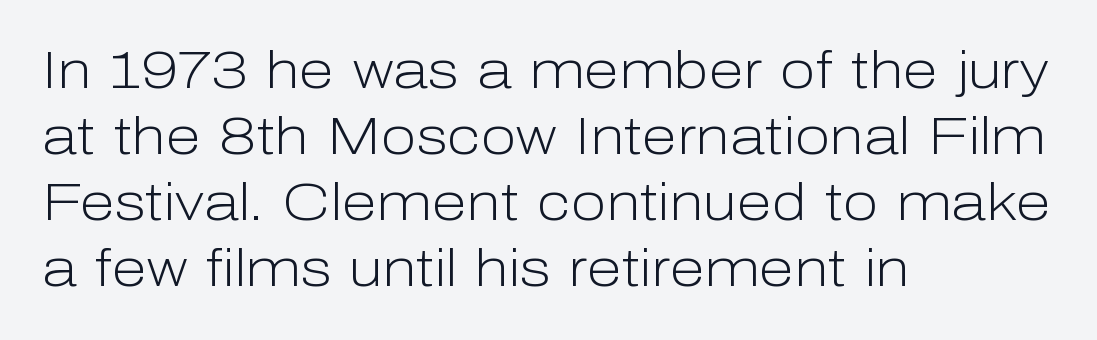
Decoration check: the copy has no underline. Serif or sans? Sans — the stroke terminals are bare. There is no visible air inserted between adjacent glyphs. Leading matches the norm, producing a regular column.
